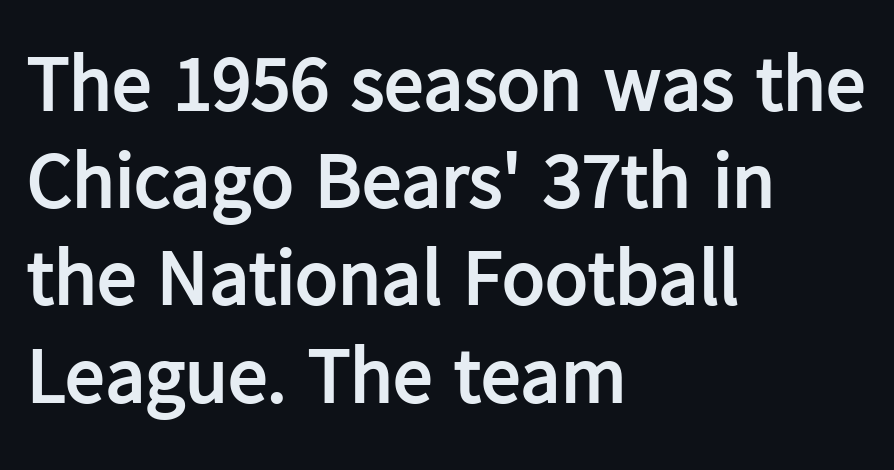
Q: Is the text bold? A: Yes.
Q: Is the text italic (slanted)? A: No, it is upright.
Q: Is the typeface a serif or a sans-serif typeface? A: Sans-serif.
Q: Is the text underlined? A: No.
Q: How is the paragraph aligned? A: Left-aligned.
Q: Is the spacing between letters normal or unusually wide? A: Normal.
Q: Width (condensed, normal, or wide)? A: Normal.
Q: Stroke contrast? A: Low.
Q: x-height? A: Medium.
Q: Monospaced? A: No.
